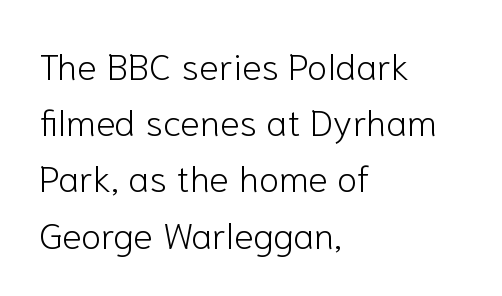
The image shows 37 px light sans-serif type, upright; set left-aligned, normal line spacing (1.52x), normal letter spacing, not underlined; low stroke contrast and a medium x-height.
